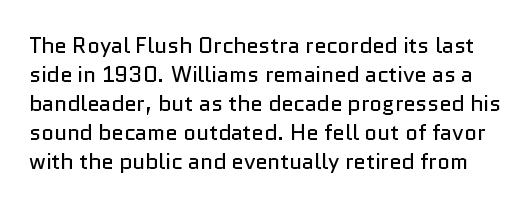
It's the straight-up-and-down kind of type. Only glyphs here, with clear space below each row. What stands out about the letter spacing? Nothing — it is the standard amount. Stem width sits at or under what a default text font uses.
